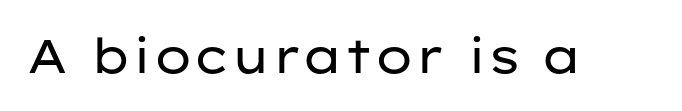
{"serif": "no", "italic": "no", "bold": "no", "weight": "regular", "width": "wide", "stroke_contrast": "low", "x_height": "medium", "monospaced": "no", "underline": "no", "letter_spacing": "normal", "letter_spacing_em": 0.0, "glyph_px": 47}
